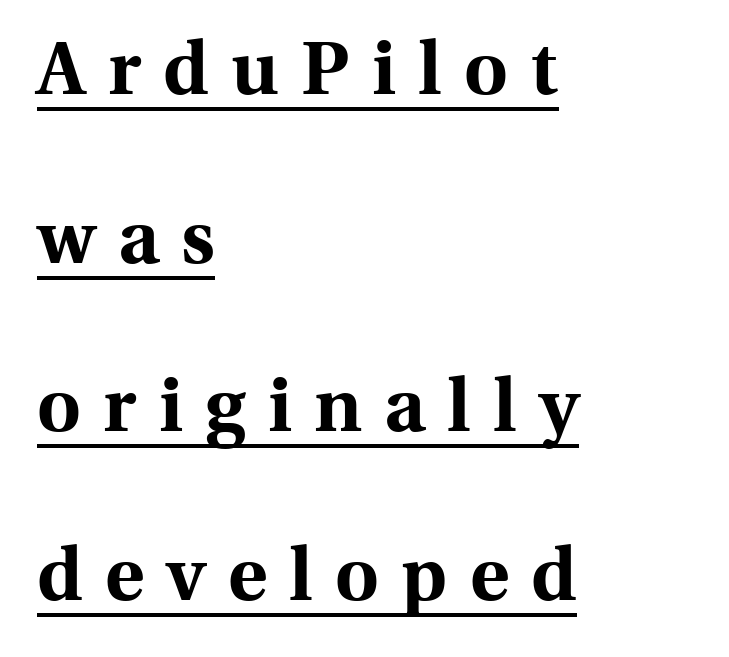
Q: Is the text bold? A: Yes.
Q: Is the text italic (slanted)? A: No, it is upright.
Q: Is the typeface a serif or a sans-serif typeface? A: Serif.
Q: Is the text underlined? A: Yes.
Q: How is the paragraph aligned? A: Left-aligned.
Q: Is the spacing between letters normal or unusually wide? A: Unusually wide.
Q: Is the spacing between lines tight, normal or loose? A: Loose.
Q: Width (condensed, normal, or wide)? A: Normal.
Q: x-height? A: Medium.
Q: Monospaced? A: No.
